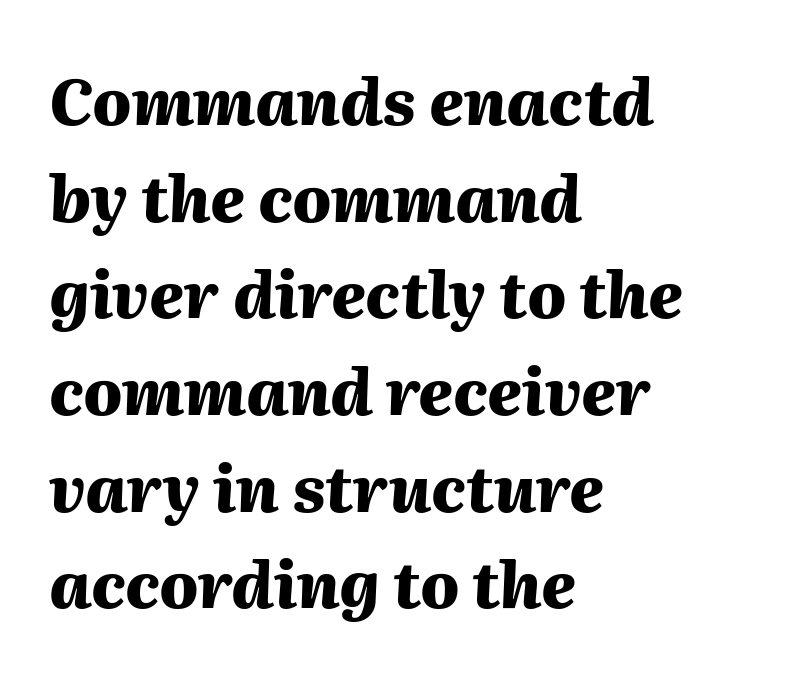
{"italic": "yes", "lean": "right", "slant_degrees": 2, "bold": "yes", "weight": "heavy", "width": "normal", "stroke_contrast": "medium", "x_height": "medium", "monospaced": "no", "underline": "no", "align": "left", "line_spacing": "normal", "line_spacing_ratio": 1.51, "letter_spacing": "normal", "letter_spacing_em": 0.0, "glyph_px": 64}
